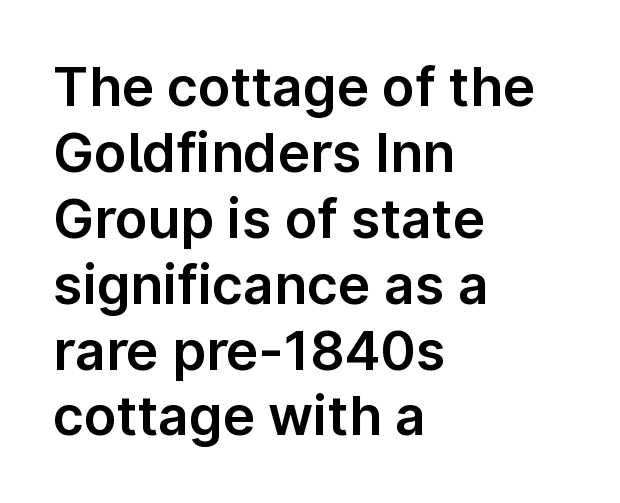
Q: Is the text italic (slanted)? A: No, it is upright.
Q: Is the typeface a serif or a sans-serif typeface? A: Sans-serif.
Q: Is the text underlined? A: No.
Q: How is the paragraph aligned? A: Left-aligned.
Q: Is the spacing between letters normal or unusually wide? A: Normal.
Q: Width (condensed, normal, or wide)? A: Normal.
Q: Stroke contrast? A: Low.
Q: x-height? A: Medium.
Q: Monospaced? A: No.
